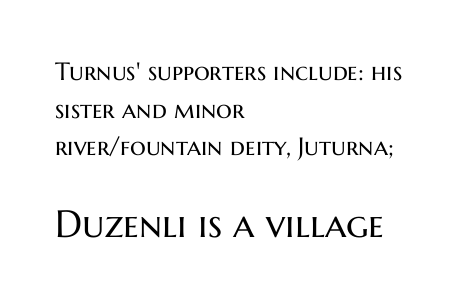
{"serif": "no", "italic": "no", "bold": "no", "weight": "regular", "width": "normal", "stroke_contrast": "medium", "x_height": "medium", "monospaced": "no", "underline": "no", "align": "left", "line_spacing": "normal", "line_spacing_ratio": 1.51, "letter_spacing": "normal", "letter_spacing_em": 0.0, "larger_block": "second", "size_ratio": 1.52, "glyph_px": 38}
